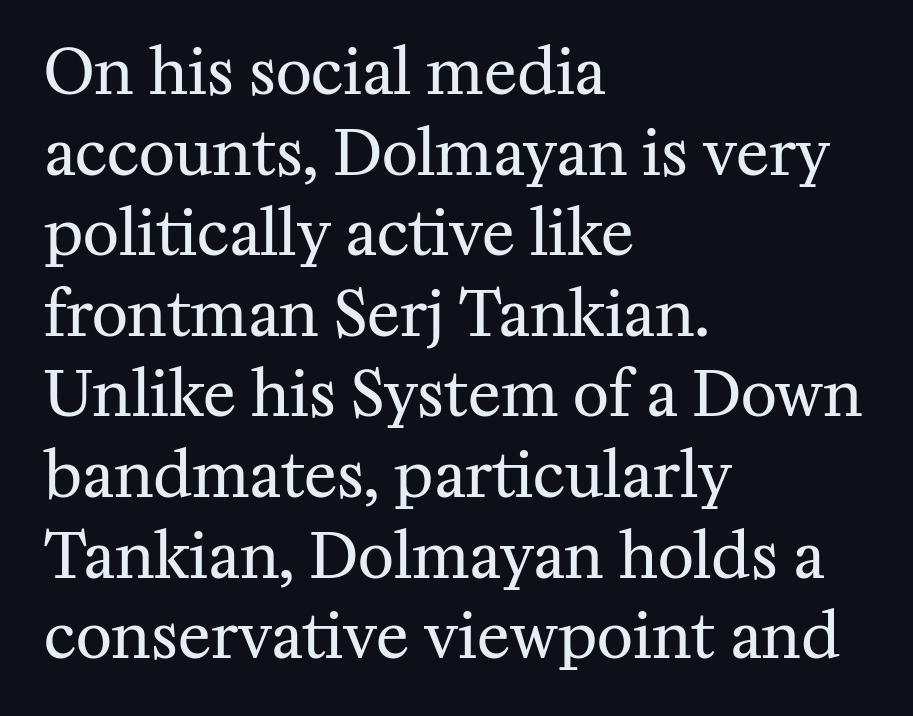
The image shows 62 px regular-weight serif type, upright; set left-aligned, normal line spacing (1.3x), normal letter spacing, not underlined; medium stroke contrast and a medium x-height.
